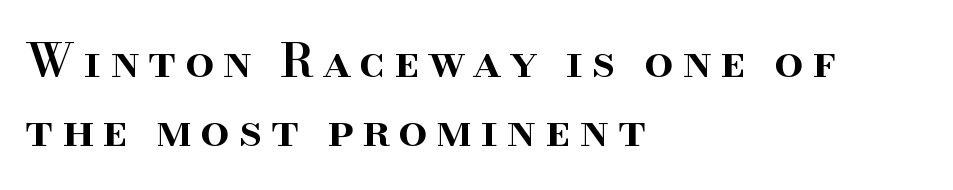
Q: Is the text bold? A: Semi-bold.
Q: Is the text italic (slanted)? A: No, it is upright.
Q: Is the typeface a serif or a sans-serif typeface? A: Serif.
Q: Is the text underlined? A: No.
Q: How is the paragraph aligned? A: Left-aligned.
Q: Is the spacing between lines tight, normal or loose? A: Normal.
Q: Width (condensed, normal, or wide)? A: Normal.
Q: Stroke contrast? A: High.
Q: x-height? A: Small.
Q: Monospaced? A: No.
